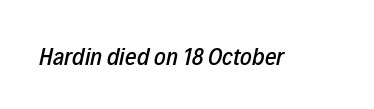
{"italic": "yes", "lean": "right", "slant_degrees": 12, "underline": "no", "letter_spacing": "normal", "letter_spacing_em": 0.0, "glyph_px": 25}
